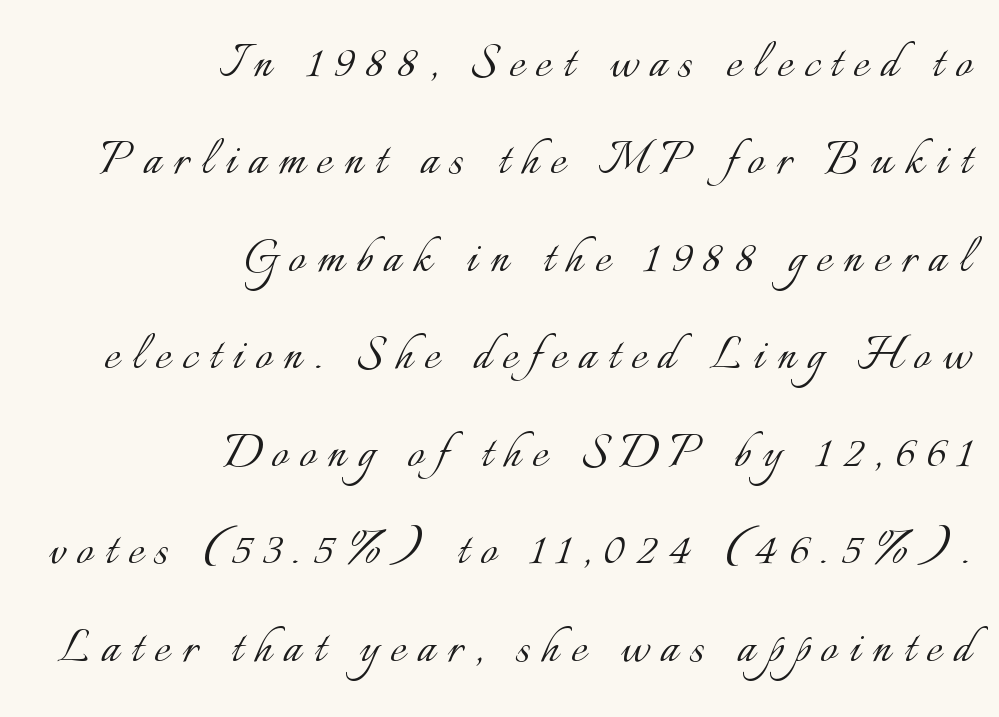
The image shows 58 px light type; set right-aligned, normal line spacing (1.68x), unusually wide letter spacing (+0.21 em), not underlined; low stroke contrast and a small x-height.
